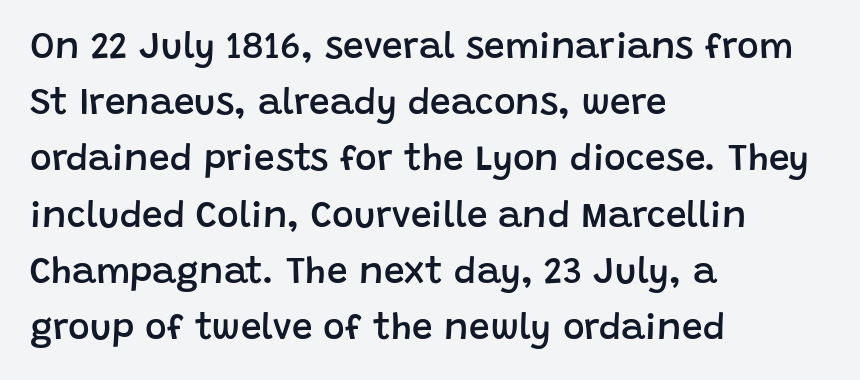
This is the in-between weight designers call semibold or demi. In terms of letterspacing, this is plain default setting. Regarding leading, the lines here are spaced in the standard way. Notice how the stems are strictly vertical — no italics here. Are there feet on the stems? There aren't — it's a sans. The passage is arranged the way most books set body copy — flush left.
